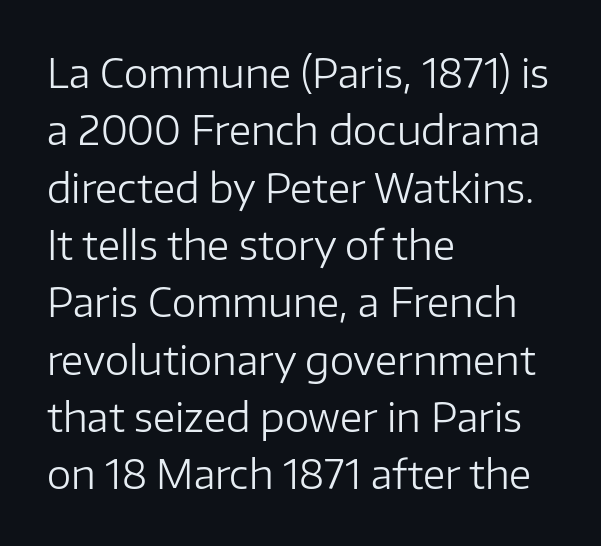
{"serif": "no", "italic": "no", "bold": "no", "weight": "regular", "width": "normal", "stroke_contrast": "low", "x_height": "medium", "monospaced": "no", "underline": "no", "align": "left", "line_spacing": "normal", "line_spacing_ratio": 1.47, "letter_spacing": "normal", "letter_spacing_em": 0.0, "glyph_px": 39}
